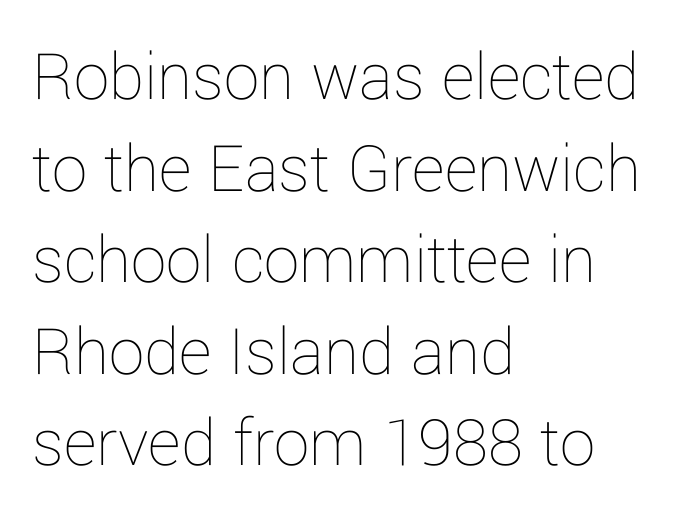
Q: Is the text bold? A: No.
Q: Is the text italic (slanted)? A: No, it is upright.
Q: Is the text underlined? A: No.
Q: How is the paragraph aligned? A: Left-aligned.
Q: Is the spacing between letters normal or unusually wide? A: Normal.
Q: Is the spacing between lines tight, normal or loose? A: Normal.
Q: Width (condensed, normal, or wide)? A: Normal.
Q: Stroke contrast? A: Low.
Q: x-height? A: Medium.
Q: Monospaced? A: No.
